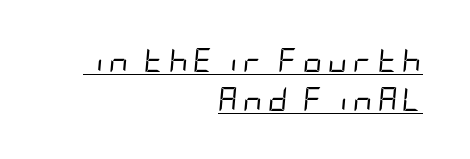
The lettering is marked with a stroke running underneath it. Every character sits at an angle, as italics do. The lines sit at an ordinary, default distance from one another. Is the block centered? No — it sits flush against the right margin.
